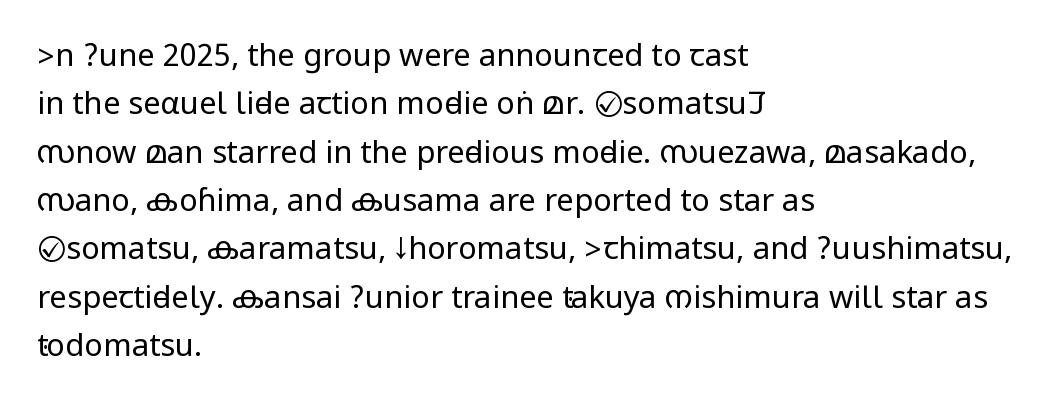
{"serif": "no", "italic": "no", "bold": "no", "weight": "regular", "width": "condensed", "stroke_contrast": "low", "underline": "no", "align": "left", "line_spacing": "normal", "line_spacing_ratio": 1.56, "letter_spacing": "normal", "letter_spacing_em": 0.0, "glyph_px": 31}
